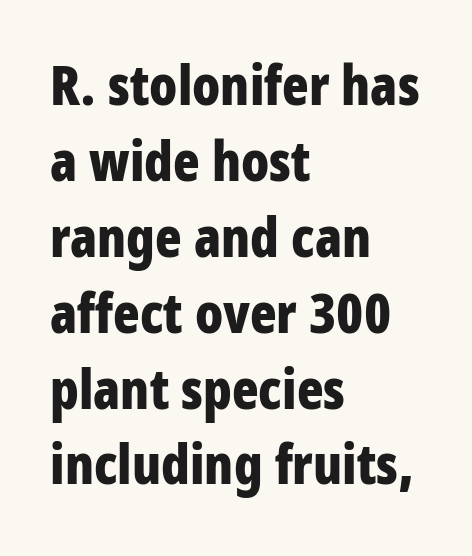
Q: Is the text bold? A: Yes.
Q: Is the text italic (slanted)? A: No, it is upright.
Q: Is the typeface a serif or a sans-serif typeface? A: Sans-serif.
Q: Is the text underlined? A: No.
Q: How is the paragraph aligned? A: Left-aligned.
Q: Is the spacing between letters normal or unusually wide? A: Normal.
Q: Is the spacing between lines tight, normal or loose? A: Normal.
Q: Width (condensed, normal, or wide)? A: Condensed.
Q: Stroke contrast? A: Low.
Q: x-height? A: Large.
Q: Monospaced? A: No.
